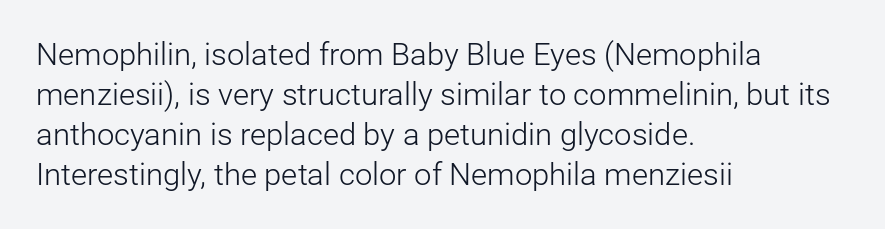
{"serif": "no", "italic": "no", "bold": "no", "weight": "light", "width": "normal", "stroke_contrast": "low", "x_height": "medium", "monospaced": "no", "underline": "no", "align": "left", "line_spacing": "normal", "line_spacing_ratio": 1.29, "letter_spacing": "normal", "letter_spacing_em": 0.0, "glyph_px": 31}
